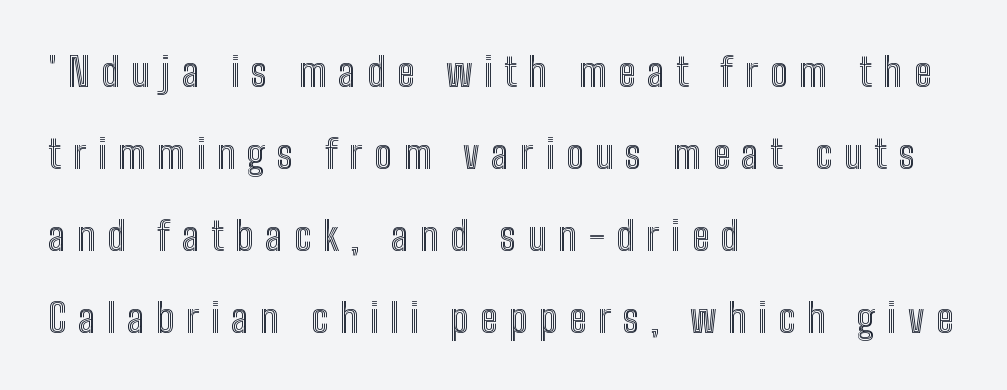
Q: Is the text italic (slanted)? A: No, it is upright.
Q: Is the text underlined? A: No.
Q: How is the paragraph aligned? A: Left-aligned.
Q: Is the spacing between letters normal or unusually wide? A: Unusually wide.
Q: Is the spacing between lines tight, normal or loose? A: Loose.
Q: Width (condensed, normal, or wide)? A: Condensed.
Q: x-height? A: Medium.
Q: Monospaced? A: No.
